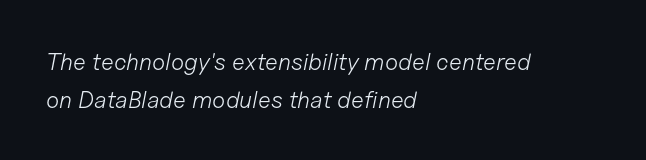
Q: Is the text bold? A: No.
Q: Is the text italic (slanted)? A: Yes, it leans right by about 11 degrees.
Q: Is the text underlined? A: No.
Q: How is the paragraph aligned? A: Left-aligned.
Q: Is the spacing between letters normal or unusually wide? A: Normal.
Q: Is the spacing between lines tight, normal or loose? A: Normal.
